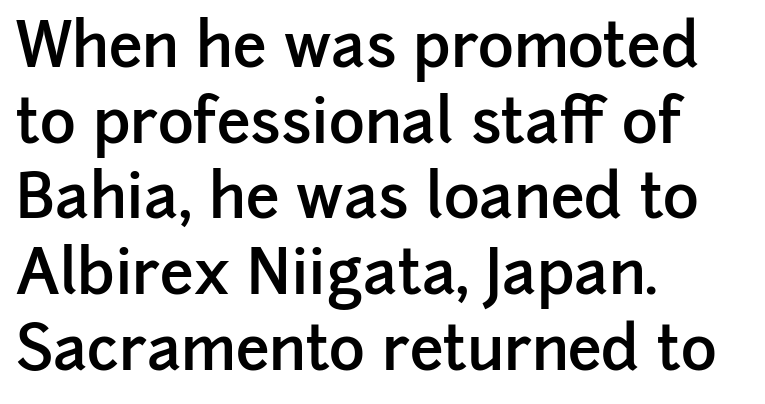
Q: Is the text bold? A: Semi-bold.
Q: Is the text italic (slanted)? A: No, it is upright.
Q: Is the typeface a serif or a sans-serif typeface? A: Sans-serif.
Q: Is the text underlined? A: No.
Q: How is the paragraph aligned? A: Left-aligned.
Q: Is the spacing between letters normal or unusually wide? A: Normal.
Q: Width (condensed, normal, or wide)? A: Normal.
Q: Stroke contrast? A: Low.
Q: x-height? A: Medium.
Q: Monospaced? A: No.
